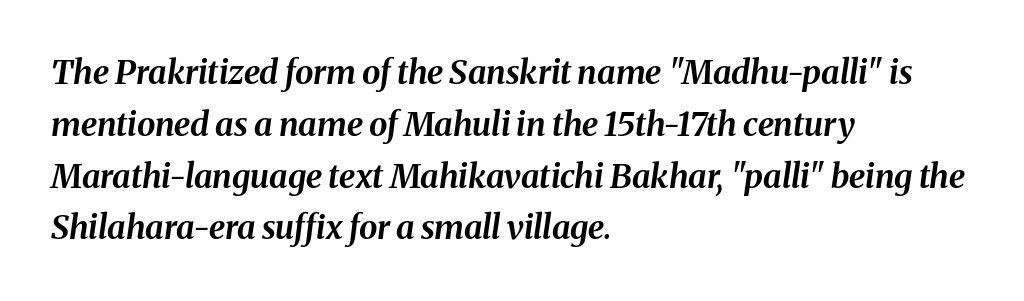
The image shows 33 px bold type, italic (leaning right); set left-aligned, normal line spacing (1.57x), normal letter spacing, not underlined; medium stroke contrast and a medium x-height.
